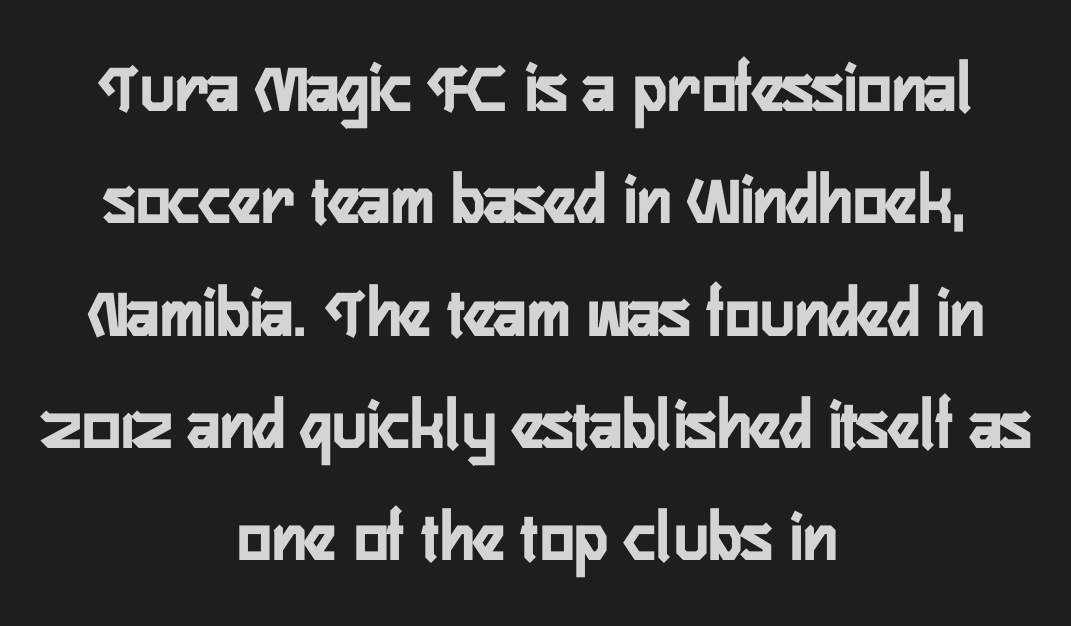
{"serif": "no", "italic": "no", "width": "condensed", "stroke_contrast": "low", "x_height": "medium", "monospaced": "no", "underline": "no", "align": "center", "line_spacing": "normal", "line_spacing_ratio": 1.56, "letter_spacing": "normal", "letter_spacing_em": 0.0, "glyph_px": 72}
